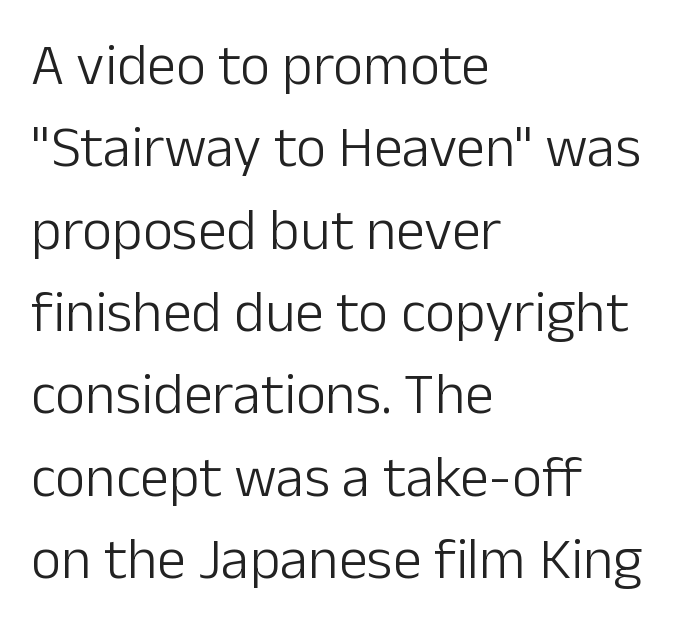
Q: Is the text bold? A: No.
Q: Is the text italic (slanted)? A: No, it is upright.
Q: Is the typeface a serif or a sans-serif typeface? A: Sans-serif.
Q: Is the text underlined? A: No.
Q: How is the paragraph aligned? A: Left-aligned.
Q: Is the spacing between letters normal or unusually wide? A: Normal.
Q: Is the spacing between lines tight, normal or loose? A: Normal.
Q: Width (condensed, normal, or wide)? A: Normal.
Q: Stroke contrast? A: Low.
Q: x-height? A: Medium.
Q: Monospaced? A: No.
